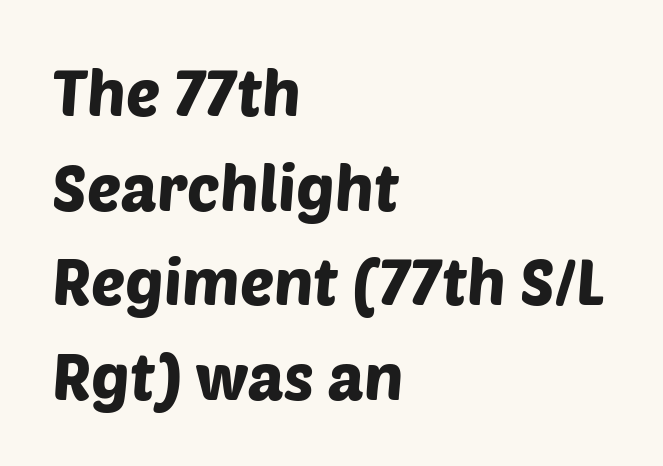
The image shows 64 px sans-serif type; set left-aligned, normal line spacing (1.48x), normal letter spacing, not underlined; low stroke contrast and a large x-height.
